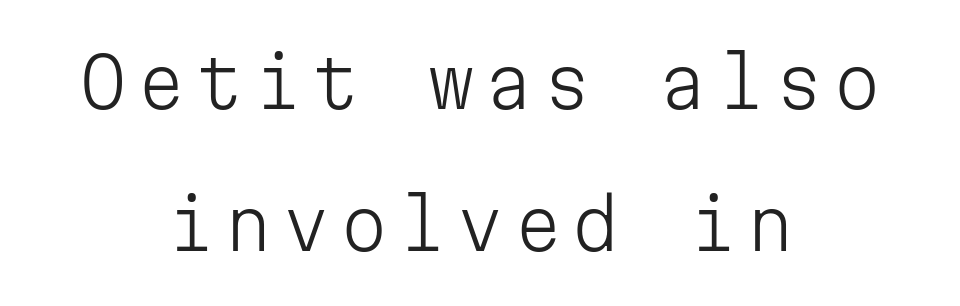
Q: Is the text bold? A: No.
Q: Is the text italic (slanted)? A: No, it is upright.
Q: Is the typeface a serif or a sans-serif typeface? A: Sans-serif.
Q: Is the text underlined? A: No.
Q: How is the paragraph aligned? A: Centered.
Q: Is the spacing between lines tight, normal or loose? A: Loose.
Q: Width (condensed, normal, or wide)? A: Normal.
Q: Stroke contrast? A: Low.
Q: x-height? A: Medium.
Q: Monospaced? A: Yes.
